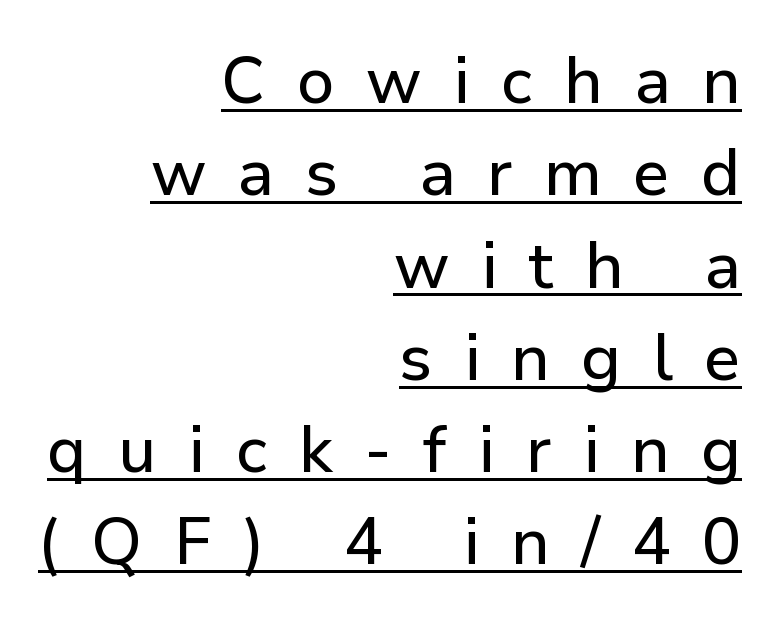
{"serif": "no", "italic": "no", "width": "normal", "stroke_contrast": "low", "x_height": "medium", "monospaced": "no", "underline": "yes", "align": "right", "line_spacing": "normal", "line_spacing_ratio": 1.42, "letter_spacing": "wide", "letter_spacing_em": 0.48, "glyph_px": 65}
